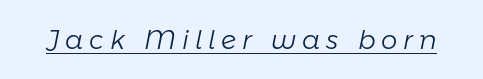
{"italic": "yes", "lean": "right", "slant_degrees": 11, "bold": "no", "underline": "yes", "letter_spacing": "wide", "letter_spacing_em": 0.23, "glyph_px": 26}
